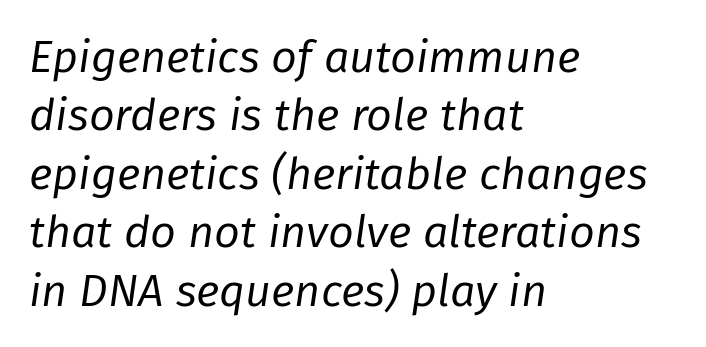
The image shows 45 px regular-weight type, italic (leaning right); set left-aligned, normal line spacing (1.3x), normal letter spacing, not underlined; low stroke contrast and a medium x-height.
